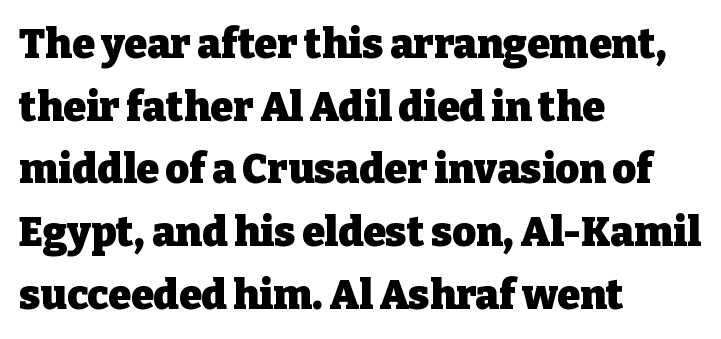
{"serif": "yes", "italic": "no", "bold": "yes", "weight": "heavy", "width": "normal", "stroke_contrast": "low", "x_height": "medium", "monospaced": "no", "underline": "no", "align": "left", "line_spacing": "normal", "line_spacing_ratio": 1.53, "letter_spacing": "normal", "letter_spacing_em": 0.0, "glyph_px": 41}
